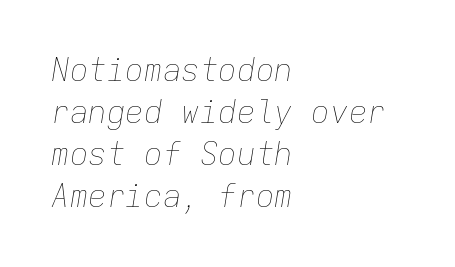
{"italic": "yes", "lean": "right", "slant_degrees": 9, "bold": "no", "weight": "thin", "width": "normal", "stroke_contrast": "low", "x_height": "medium", "monospaced": "yes", "underline": "no", "align": "left", "line_spacing": "normal", "line_spacing_ratio": 1.35, "letter_spacing": "normal", "letter_spacing_em": 0.0, "glyph_px": 31}
